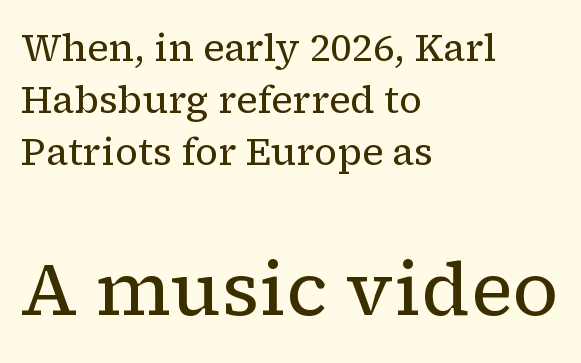
The image shows 75 px regular-weight serif type, upright; set left-aligned, normal line spacing (1.37x), normal letter spacing, not underlined; the second (bottom) block is 1.97x larger; low stroke contrast and a medium x-height.
